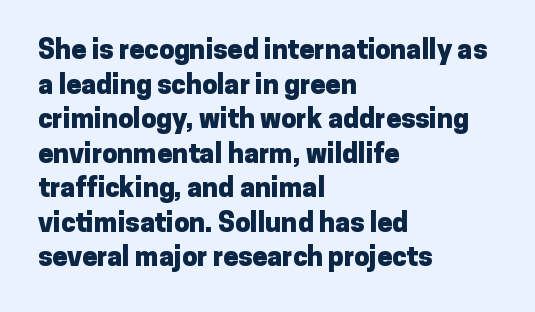
{"italic": "no", "bold": "yes", "underline": "no", "align": "left", "line_spacing": "normal", "line_spacing_ratio": 1.28, "letter_spacing": "normal", "letter_spacing_em": 0.0, "glyph_px": 27}
